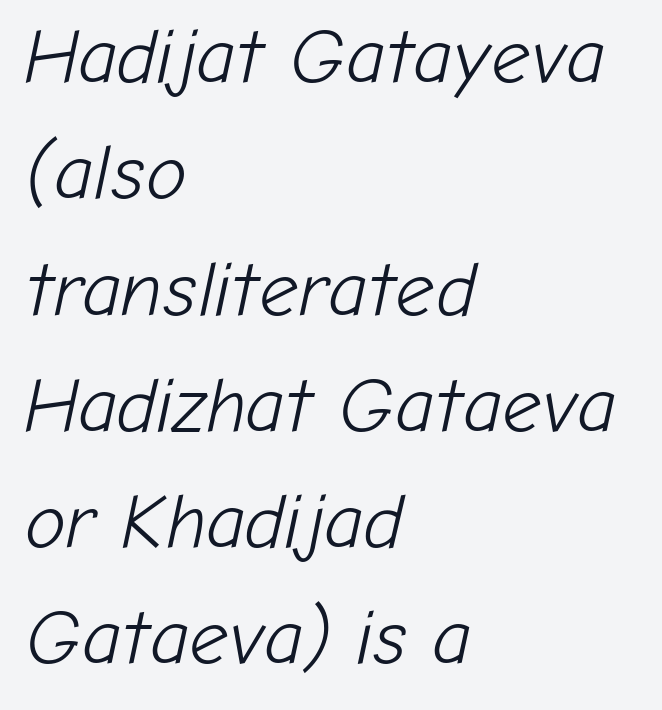
{"italic": "yes", "lean": "right", "slant_degrees": 12, "bold": "no", "weight": "light", "width": "normal", "stroke_contrast": "low", "x_height": "medium", "monospaced": "no", "underline": "no", "align": "left", "line_spacing": "normal", "line_spacing_ratio": 1.51, "letter_spacing": "normal", "letter_spacing_em": 0.0, "glyph_px": 77}
